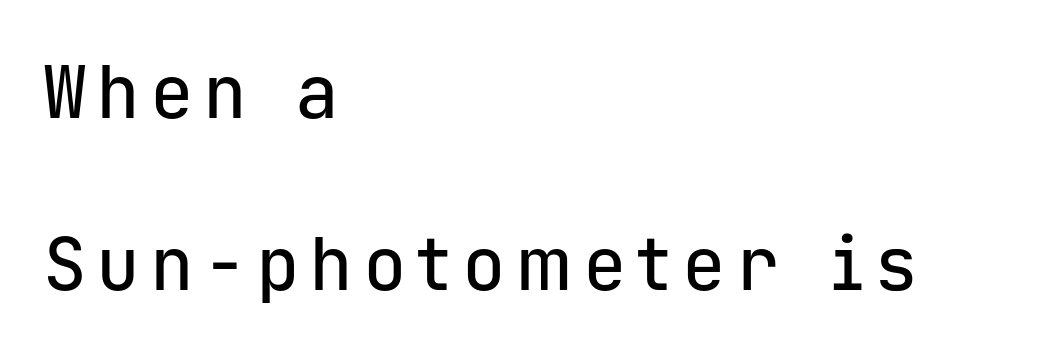
The image shows 73 px sans-serif type, upright, monospaced; set left-aligned, loose line spacing (2.36x), not underlined; low stroke contrast and a medium x-height.
